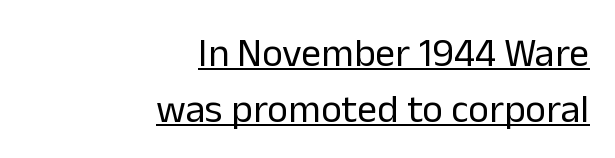
Which margin do the lines hug? The right one — the left edge is uneven. This is underlined copy, the kind a proofreader might mark for attention. Nothing heavy about these letters — not bold at all. The line-height multiplier appears to be the usual default. This is the regular roman posture of the typeface.
